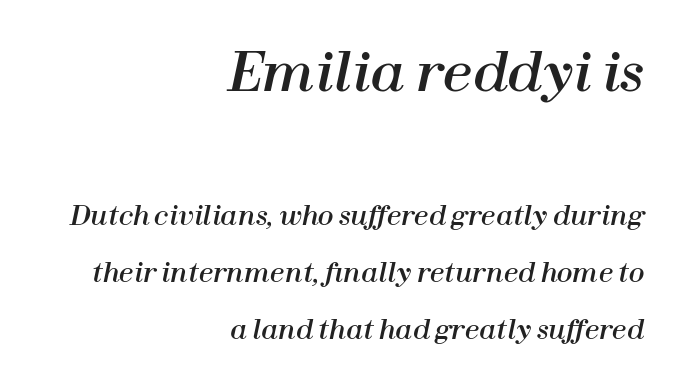
The strip under each line holds only bare page. The rendering uses a large line-height, opening up the rows. Do the characters align in a grid? No, the font is proportional. Size hierarchy here favors the leading block over the trailing one. A flush-right, rag-left setting is used for this passage.
